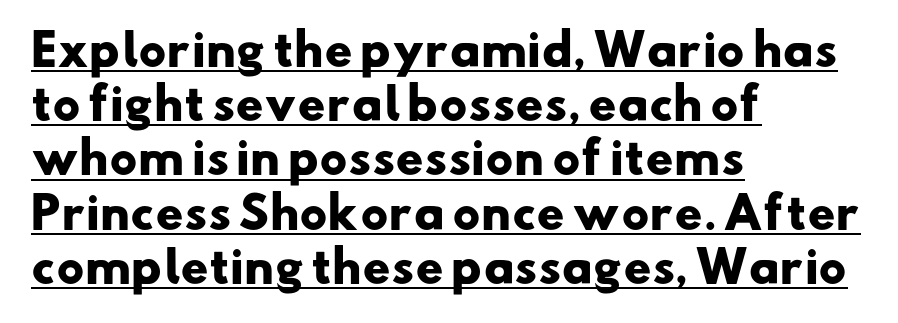
Q: Is the text bold? A: Yes.
Q: Is the typeface a serif or a sans-serif typeface? A: Sans-serif.
Q: Is the text underlined? A: Yes.
Q: How is the paragraph aligned? A: Left-aligned.
Q: Is the spacing between letters normal or unusually wide? A: Normal.
Q: Is the spacing between lines tight, normal or loose? A: Normal.
Q: Width (condensed, normal, or wide)? A: Wide.
Q: Stroke contrast? A: Low.
Q: x-height? A: Small.
Q: Monospaced? A: No.
